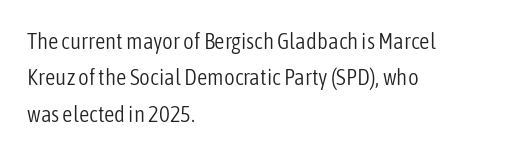
Q: Is the text bold? A: No.
Q: Is the text italic (slanted)? A: No, it is upright.
Q: Is the text underlined? A: No.
Q: How is the paragraph aligned? A: Left-aligned.
Q: Is the spacing between letters normal or unusually wide? A: Normal.
Q: Is the spacing between lines tight, normal or loose? A: Normal.
